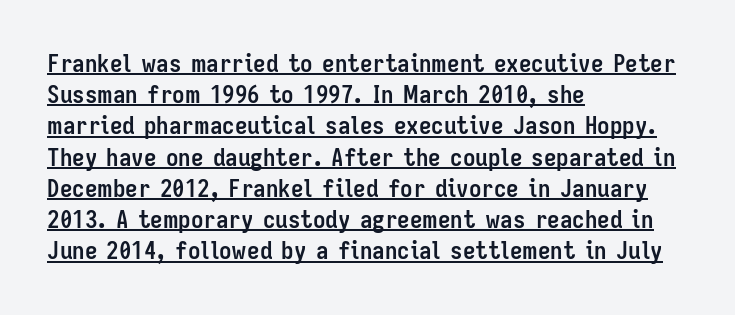
Glance below the letters and you will spot a drawn line. A typesetter would call this zero additional tracking. Leading matches the norm, producing a regular column. Notice how thick the strokes are: this is what a full bold looks like.
